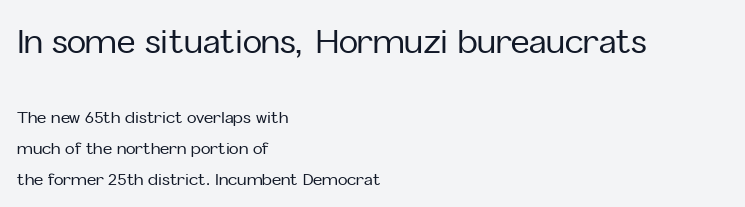
{"serif": "no", "italic": "no", "width": "normal", "stroke_contrast": "low", "x_height": "medium", "monospaced": "no", "underline": "no", "align": "left", "line_spacing": "loose", "line_spacing_ratio": 1.94, "letter_spacing": "normal", "letter_spacing_em": 0.0, "larger_block": "first", "size_ratio": 2.0, "glyph_px": 32}
